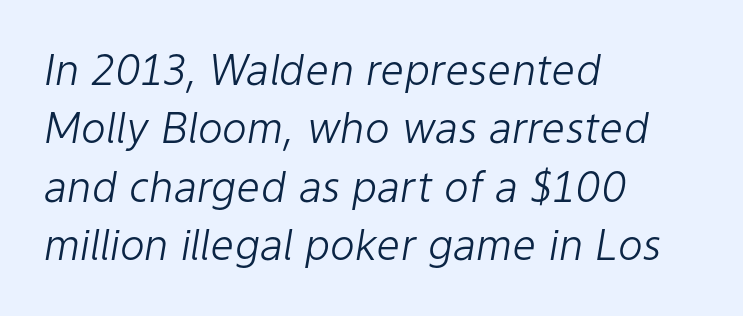
Q: Is the text bold? A: No.
Q: Is the text italic (slanted)? A: Yes, it leans right by about 9 degrees.
Q: Is the text underlined? A: No.
Q: How is the paragraph aligned? A: Left-aligned.
Q: Is the spacing between letters normal or unusually wide? A: Normal.
Q: Is the spacing between lines tight, normal or loose? A: Normal.
Q: Width (condensed, normal, or wide)? A: Normal.
Q: Stroke contrast? A: Low.
Q: x-height? A: Medium.
Q: Monospaced? A: No.
